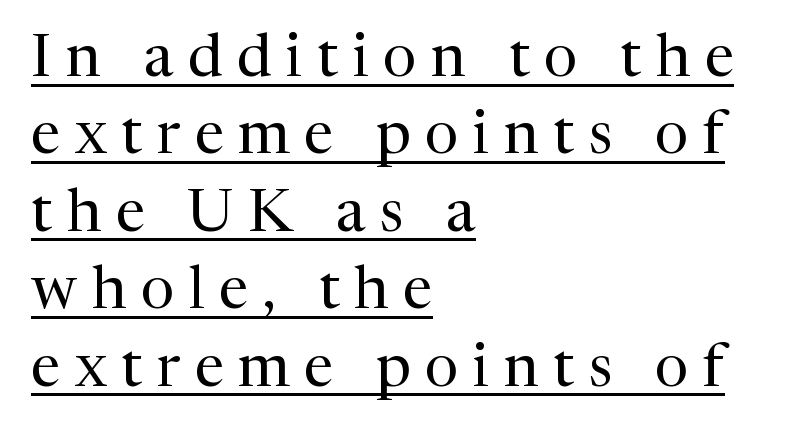
{"serif": "yes", "italic": "no", "bold": "no", "weight": "regular", "width": "normal", "stroke_contrast": "medium", "x_height": "medium", "monospaced": "no", "underline": "yes", "align": "left", "line_spacing": "normal", "line_spacing_ratio": 1.29, "letter_spacing": "wide", "letter_spacing_em": 0.24, "glyph_px": 60}
